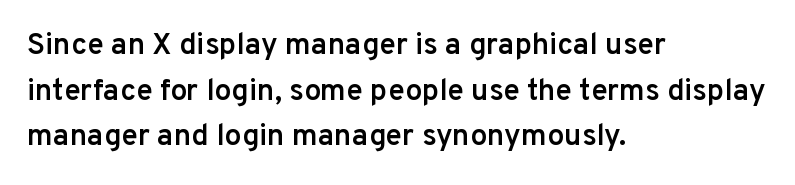
The image shows 30 px semibold sans-serif type, upright; set left-aligned, normal line spacing (1.52x), normal letter spacing, not underlined; low stroke contrast and a medium x-height.
